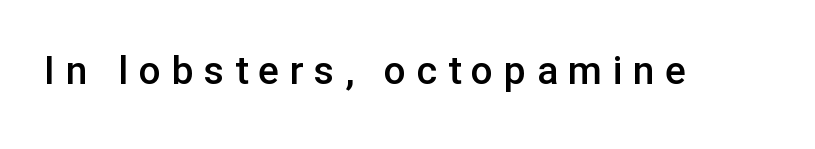
Q: Is the text bold? A: Semi-bold.
Q: Is the text italic (slanted)? A: No, it is upright.
Q: Is the typeface a serif or a sans-serif typeface? A: Sans-serif.
Q: Is the text underlined? A: No.
Q: Is the spacing between letters normal or unusually wide? A: Unusually wide.
Q: Width (condensed, normal, or wide)? A: Normal.
Q: Stroke contrast? A: Low.
Q: x-height? A: Medium.
Q: Monospaced? A: No.
